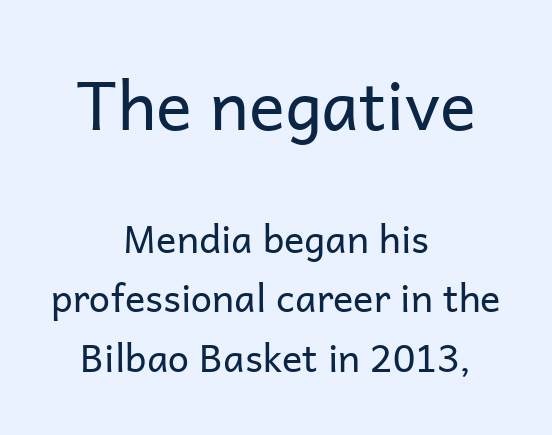
Notice how the stems are strictly vertical — no italics here. Successive baselines arrive at the customary interval. A typesetter would call this zero additional tracking. Lines of text with bare space underneath. Block one is the big one; block two sits smaller underneath. No letter is thick-stroked: the sample isn't bold.
